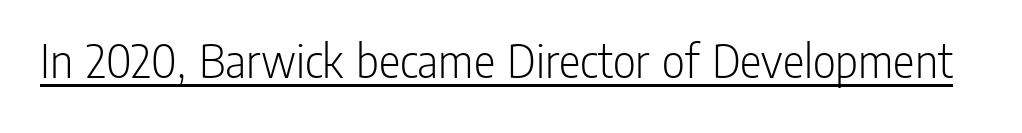
On a weight scale, this lands at 450 or below. The passage shown is typed in a proportional face where columns would drift. Note: no serifs on the glyphs. Upright lettering throughout. A rule runs beneath these lines of type.
